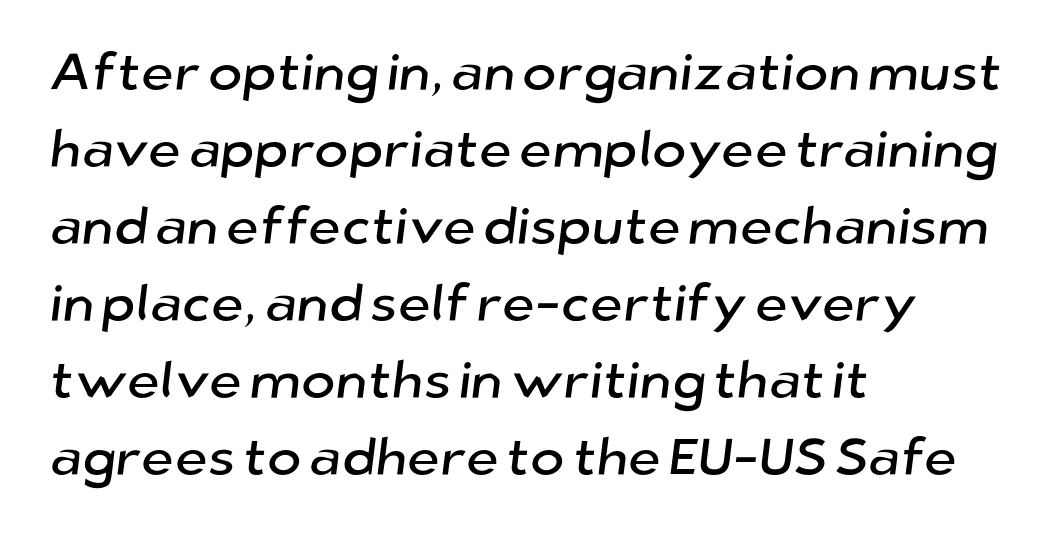
Unlike a traditional serif, this face leaves its strokes unadorned. Notice how the passage keeps a crisp vertical edge on the left only. The face used here is proportionally spaced, like ordinary book or web type. Leading: standard. Words appear dense and cohesive because spacing is normal. Nobody drew a line under any word here.
